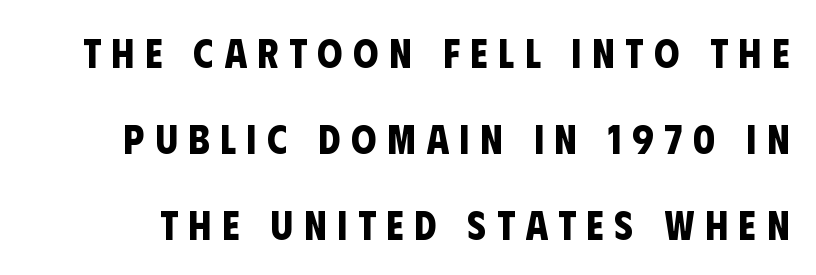
Q: Is the text bold? A: Yes.
Q: Is the typeface a serif or a sans-serif typeface? A: Sans-serif.
Q: Is the text underlined? A: No.
Q: Is the spacing between letters normal or unusually wide? A: Unusually wide.
Q: Is the spacing between lines tight, normal or loose? A: Loose.
Q: Width (condensed, normal, or wide)? A: Condensed.
Q: Stroke contrast? A: Low.
Q: x-height? A: Large.
Q: Monospaced? A: No.
